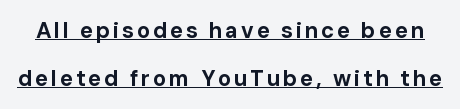
The image shows 22 px bold type, upright; set loose line spacing (2.17x), underlined.
